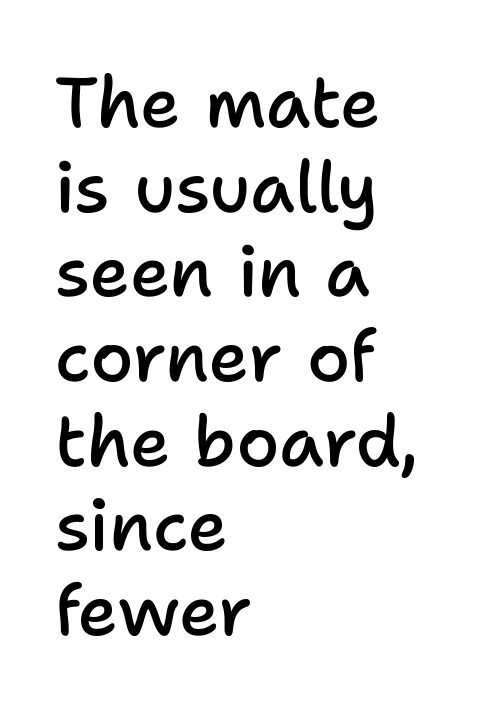
The image shows 70 px semibold sans-serif type, upright; set left-aligned, line spacing 1.21x, normal letter spacing, not underlined; low stroke contrast and a medium x-height.
